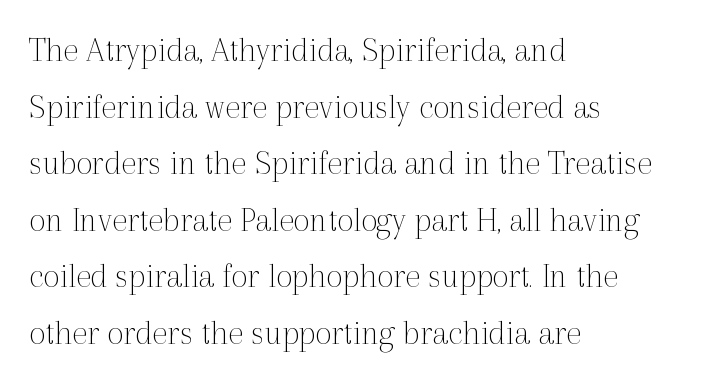
{"serif": "yes", "italic": "no", "bold": "no", "weight": "thin", "width": "normal", "x_height": "medium", "monospaced": "no", "underline": "no", "align": "left", "line_spacing": "normal", "line_spacing_ratio": 1.57, "letter_spacing": "normal", "letter_spacing_em": 0.0, "glyph_px": 36}
